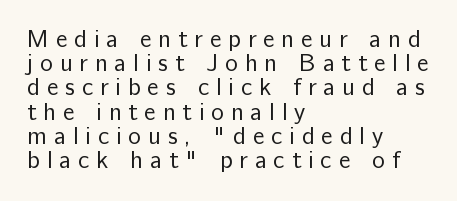
Which margin do the lines hug? The left one — the right edge is uneven. Is there much room between lines? No — they nearly touch. Stem width sits at or under what a default text font uses. No italicization has been applied; the sample stays upright. Lines of text with bare space underneath. Compared with typical body copy, the letter spacing here is much looser.
